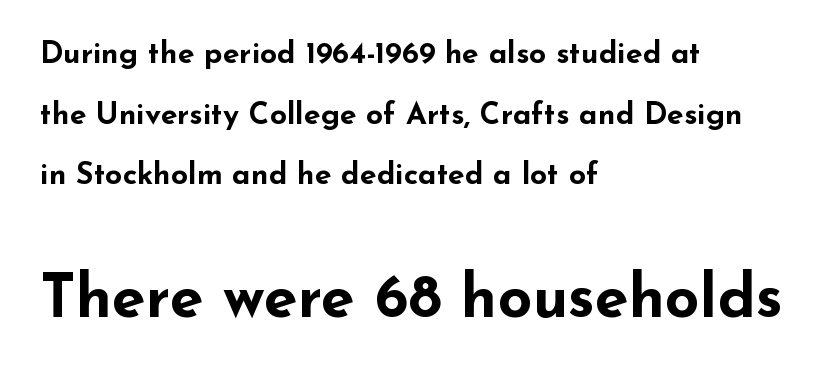
Notice the wide empty band between every row — that's loose leading. The rendering uses natural spacing where letterforms have individual widths. Nothing unusual about the tracking: characters are spaced as the font intends. The following chunk of copy outweighs the initial chunk in type size. The specimen reads as upright at a glance.
